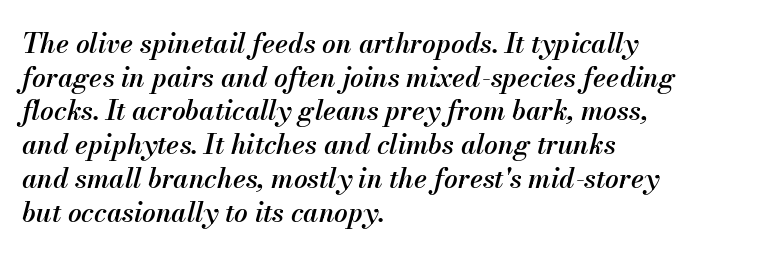
Q: Is the text bold? A: Semi-bold.
Q: Is the text italic (slanted)? A: Yes, it leans right by about 13 degrees.
Q: Is the text underlined? A: No.
Q: How is the paragraph aligned? A: Left-aligned.
Q: Is the spacing between letters normal or unusually wide? A: Normal.
Q: Is the spacing between lines tight, normal or loose? A: Normal.
